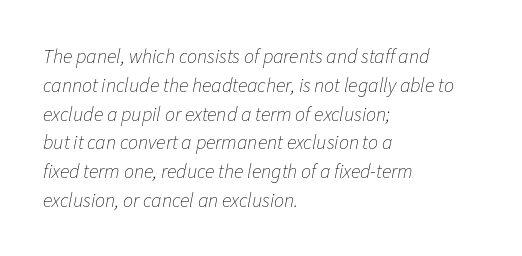
Q: Is the text bold? A: No.
Q: Is the text italic (slanted)? A: Yes, it leans right by about 11 degrees.
Q: Is the text underlined? A: No.
Q: How is the paragraph aligned? A: Left-aligned.
Q: Is the spacing between letters normal or unusually wide? A: Normal.
Q: Is the spacing between lines tight, normal or loose? A: Normal.
